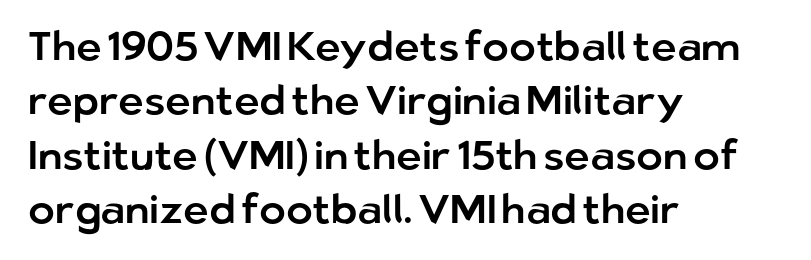
The image shows 40 px sans-serif type, upright; set left-aligned, normal line spacing (1.36x), normal letter spacing, not underlined; low stroke contrast and a medium x-height.
